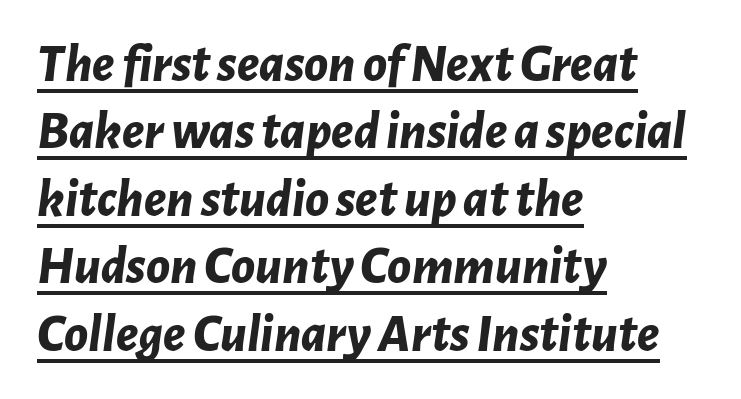
Emphasis-style slanted type is in use. Regular leading. A typesetter would call this proportional, since set widths differ per character. In designer terms, the underline attribute is active on this setting.
